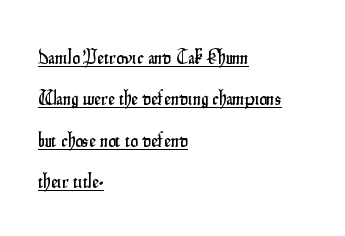
Does the copy run flush right? No — it runs flush left. Leading: increased. The rendered words wear a rule along their underside. This is roman type, the default non-slanted kind. Observe the ordinary spacing: letters are neighbours, not strangers.
